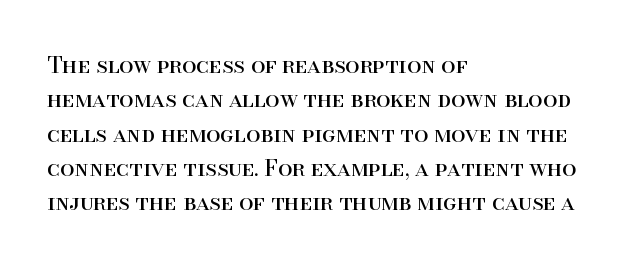
The vertical gap from one line to the next is medium. These lines were composed using upright roman letters. Horizontal alignment here is leftward, the default for most running prose. The gaps between neighbouring characters are ordinary and unremarkable. Weight: regular or lighter.
